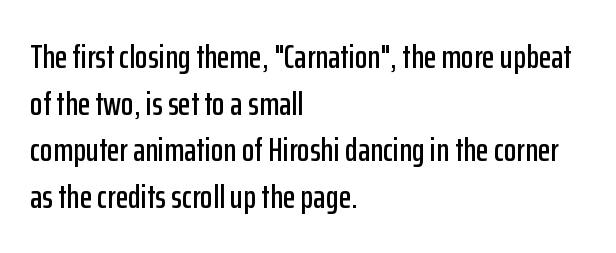
The image shows 33 px condensed sans-serif type, upright; set left-aligned, normal line spacing (1.41x), normal letter spacing, not underlined; low stroke contrast and a medium x-height.
